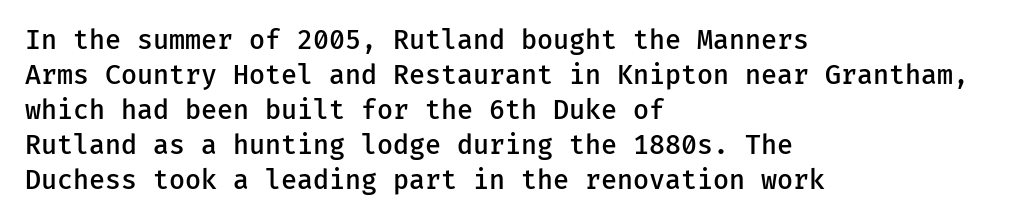
Q: Is the text bold? A: Semi-bold.
Q: Is the text italic (slanted)? A: No, it is upright.
Q: Is the text underlined? A: No.
Q: How is the paragraph aligned? A: Left-aligned.
Q: Is the spacing between letters normal or unusually wide? A: Normal.
Q: Is the spacing between lines tight, normal or loose? A: Normal.
